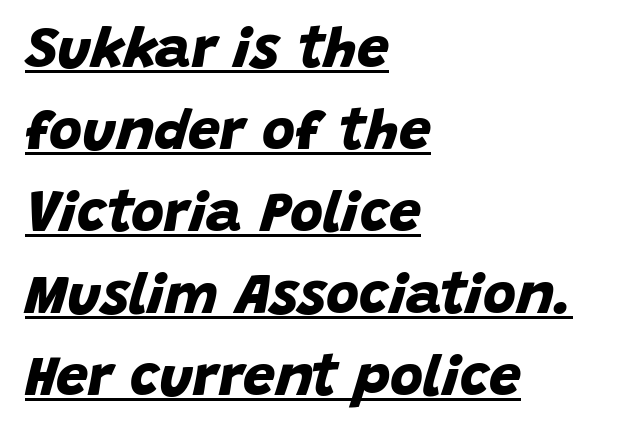
Q: Is the text bold? A: Yes.
Q: Is the typeface a serif or a sans-serif typeface? A: Sans-serif.
Q: Is the text underlined? A: Yes.
Q: How is the paragraph aligned? A: Left-aligned.
Q: Is the spacing between letters normal or unusually wide? A: Normal.
Q: Is the spacing between lines tight, normal or loose? A: Normal.
Q: Width (condensed, normal, or wide)? A: Normal.
Q: Stroke contrast? A: Low.
Q: x-height? A: Large.
Q: Monospaced? A: No.
